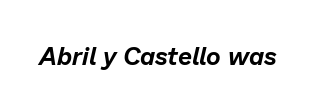
Letter spacing: default. Any mark beneath the type? The region is blank. The face used here has a pronounced slope to its letters.
